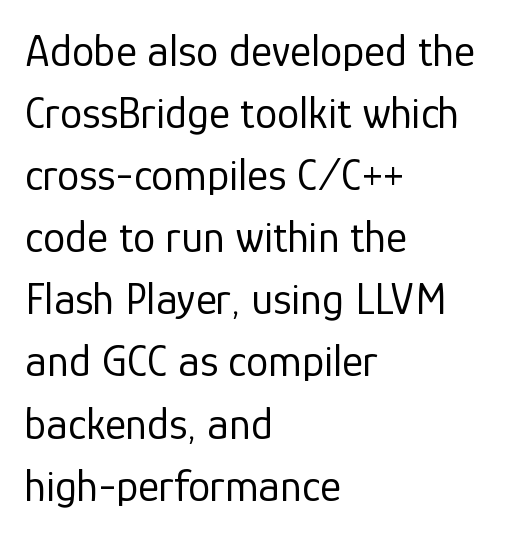
Here the designer chose a conventional face with non-uniform glyph widths. Vertical strokes here are truly vertical. Regular leading. Layout note: lines flush left. Stem width sits at or under what a default text font uses.
